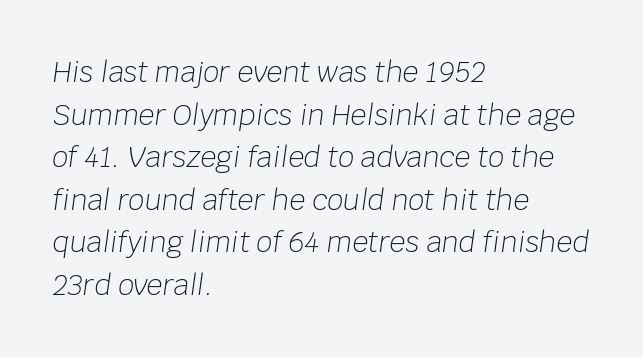
{"italic": "yes", "lean": "right", "slant_degrees": 8, "bold": "no", "weight": "light", "width": "normal", "stroke_contrast": "low", "x_height": "large", "monospaced": "no", "underline": "no", "align": "left", "line_spacing": "normal", "line_spacing_ratio": 1.52, "letter_spacing": "normal", "letter_spacing_em": 0.0, "glyph_px": 28}
